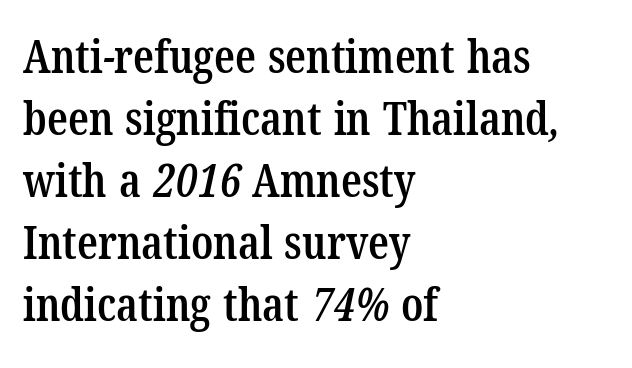
Q: Is the text bold? A: Semi-bold.
Q: Is the typeface a serif or a sans-serif typeface? A: Serif.
Q: Is the text underlined? A: No.
Q: How is the paragraph aligned? A: Left-aligned.
Q: Is the spacing between letters normal or unusually wide? A: Normal.
Q: Is the spacing between lines tight, normal or loose? A: Normal.
Q: Width (condensed, normal, or wide)? A: Condensed.
Q: Stroke contrast? A: Low.
Q: x-height? A: Medium.
Q: Monospaced? A: No.
